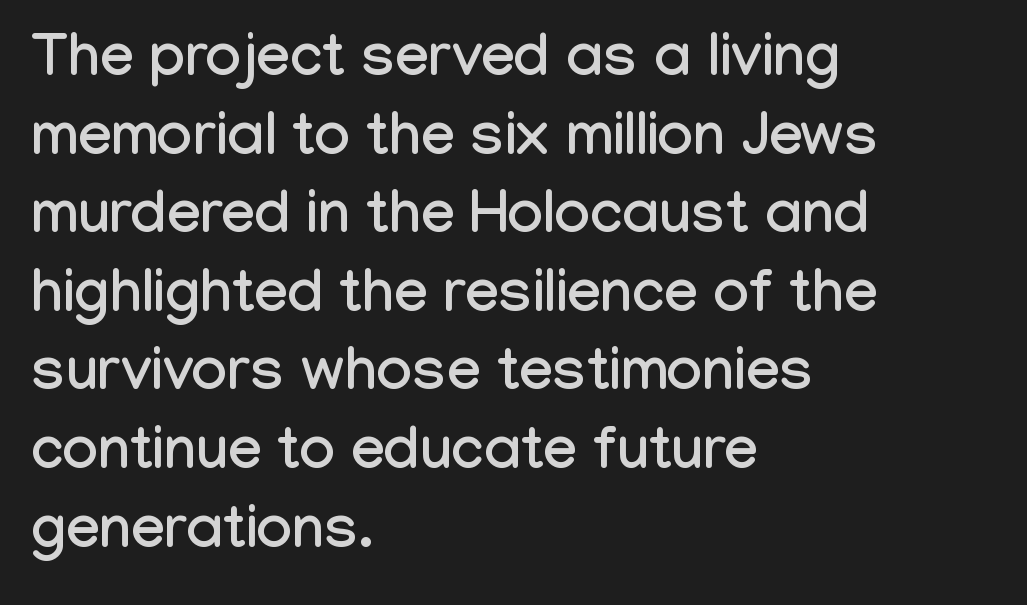
A typesetter would call this zero additional tracking. When letters stand straight like this, we call the style roman or upright. The paragraph has a hard left edge and a soft right edge. Regular leading.
